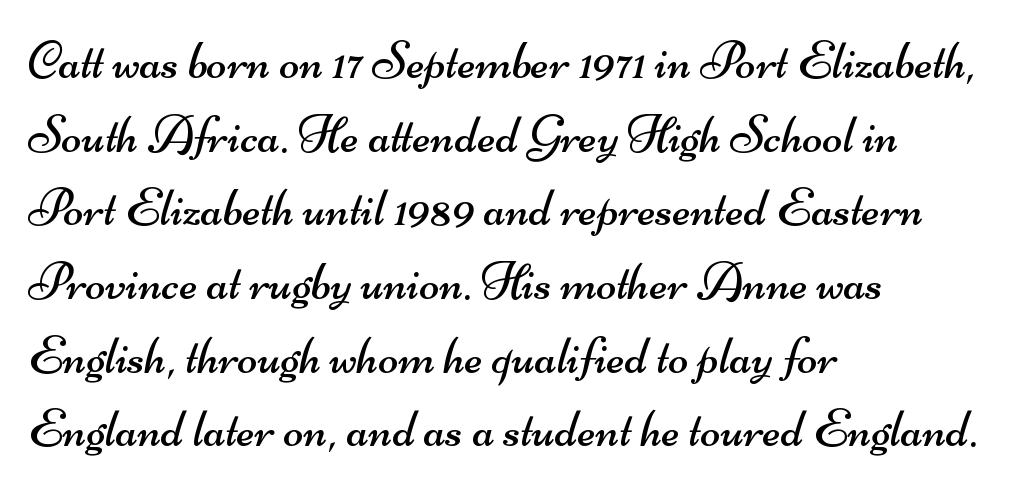
This sample uses a sans-serif face. Students, note that the glyphs here touch the page at normal intervals. The rows are spaced the way most documents space them. The paragraph shown leans on its left margin. Weight class: somewhere from thin through regular.
